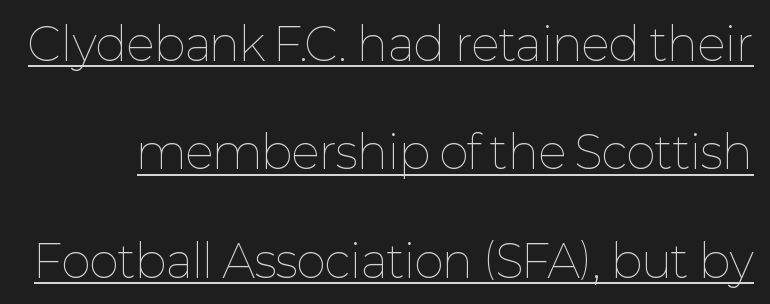
The image shows 45 px thin type, upright; set loose line spacing (2.41x), normal letter spacing, underlined; low stroke contrast and a medium x-height.
